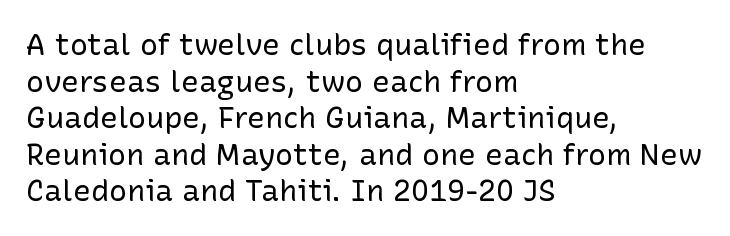
{"serif": "no", "italic": "no", "bold": "no", "weight": "regular", "width": "normal", "stroke_contrast": "low", "x_height": "medium", "monospaced": "no", "underline": "no", "align": "left", "line_spacing_ratio": 1.22, "letter_spacing": "normal", "letter_spacing_em": 0.0, "glyph_px": 30}
